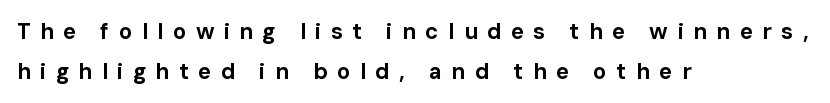
Q: Is the text bold? A: Yes.
Q: Is the text italic (slanted)? A: No, it is upright.
Q: Is the text underlined? A: No.
Q: How is the paragraph aligned? A: Left-aligned.
Q: Is the spacing between letters normal or unusually wide? A: Unusually wide.
